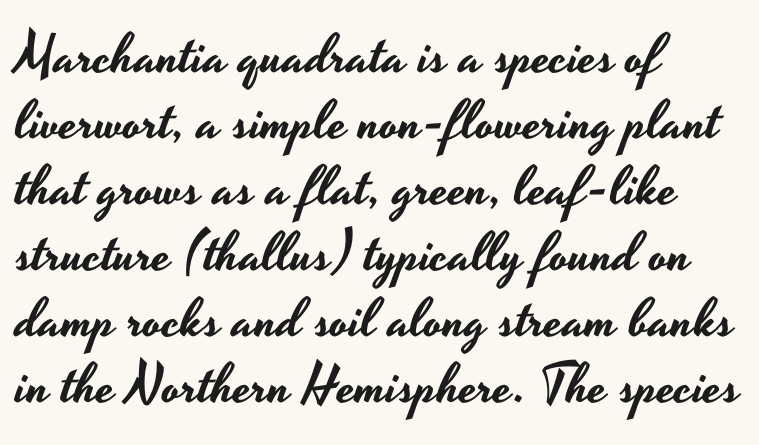
The line texture is even and compact thanks to regular tracking. Do the characters align in a grid? No, the font is proportional. The passage shown is typeset with a sans-serif family. The gap between lines stays unmarked.
